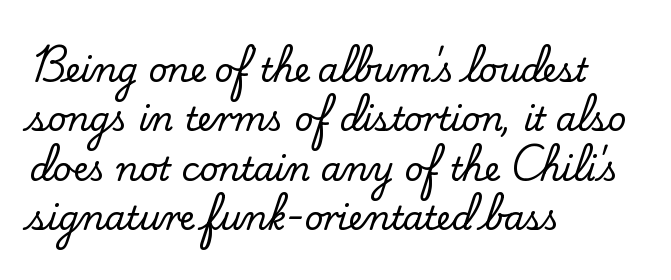
{"serif": "yes", "width": "normal", "stroke_contrast": "low", "x_height": "small", "monospaced": "no", "underline": "no", "align": "left", "line_spacing": "normal", "line_spacing_ratio": 1.5, "letter_spacing": "normal", "letter_spacing_em": 0.0, "glyph_px": 33}
